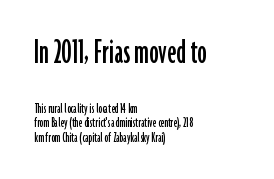
The lines are quadded left. The type sits square on the baseline with zero lean. To sum up the face: it is a sans, with no serifs. Of the two passages, the one on top uses the larger point size.
